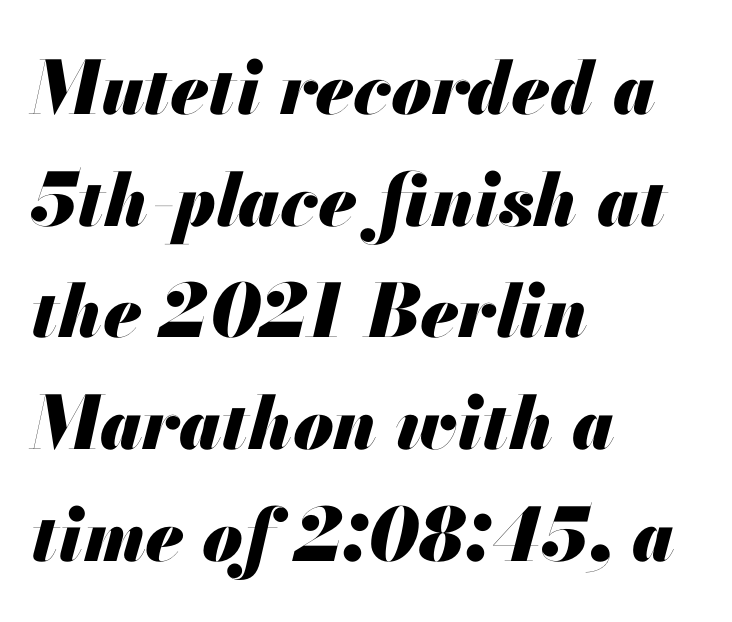
Q: Is the text bold? A: Yes.
Q: Is the text italic (slanted)? A: Yes, it leans right by about 13 degrees.
Q: Is the text underlined? A: No.
Q: How is the paragraph aligned? A: Left-aligned.
Q: Is the spacing between letters normal or unusually wide? A: Normal.
Q: Is the spacing between lines tight, normal or loose? A: Normal.
Q: Width (condensed, normal, or wide)? A: Normal.
Q: Stroke contrast? A: Medium.
Q: x-height? A: Small.
Q: Monospaced? A: No.
